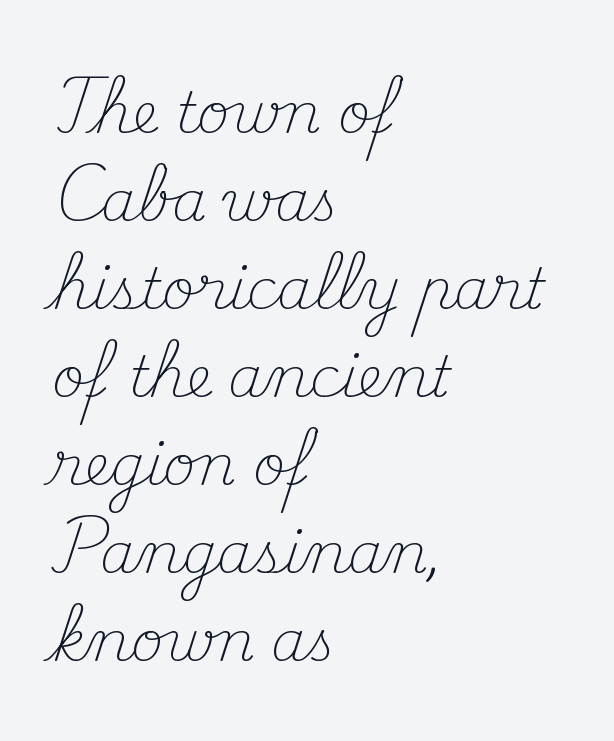
The image shows 56 px light serif type; set left-aligned, normal line spacing (1.57x), normal letter spacing, not underlined; medium stroke contrast and a small x-height.
